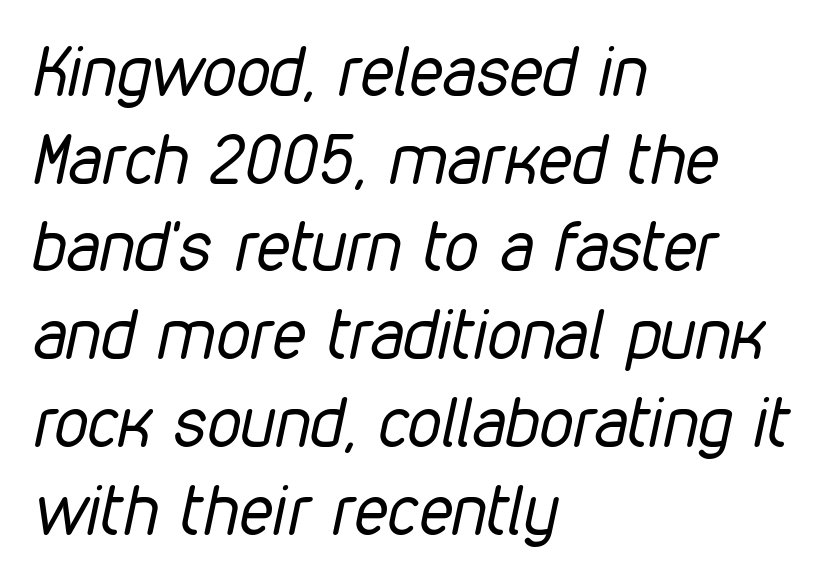
Q: Is the text bold? A: No.
Q: Is the text italic (slanted)? A: Yes, it leans right by about 12 degrees.
Q: Is the text underlined? A: No.
Q: How is the paragraph aligned? A: Left-aligned.
Q: Is the spacing between letters normal or unusually wide? A: Normal.
Q: Is the spacing between lines tight, normal or loose? A: Normal.
Q: Width (condensed, normal, or wide)? A: Condensed.
Q: Stroke contrast? A: Low.
Q: x-height? A: Medium.
Q: Monospaced? A: No.
